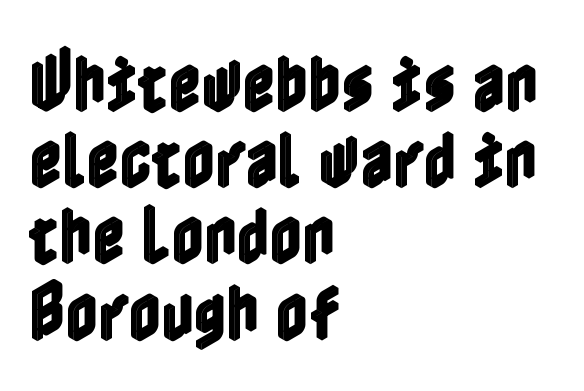
The tracking reads as untouched default to a designer's eye. Clear beneath every line of the passage. Italic: no, the glyphs are upright roman. The passage is arranged the way most books set body copy — flush left.
